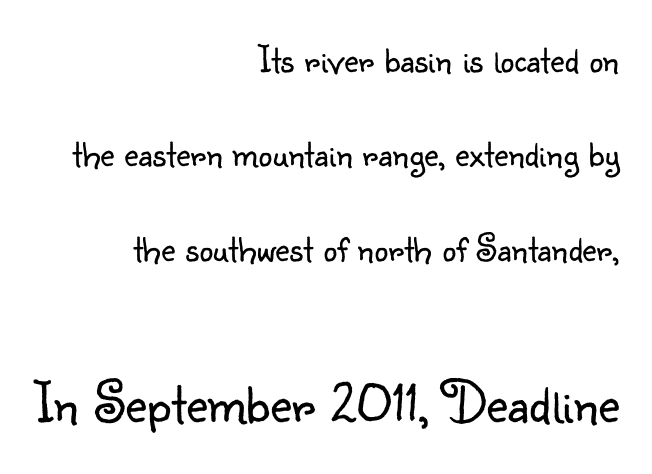
{"serif": "no", "italic": "no", "bold": "no", "weight": "light", "width": "normal", "stroke_contrast": "low", "x_height": "small", "monospaced": "no", "underline": "no", "align": "right", "line_spacing": "loose", "line_spacing_ratio": 2.42, "letter_spacing": "normal", "letter_spacing_em": 0.0, "larger_block": "second", "size_ratio": 1.51, "glyph_px": 59}
